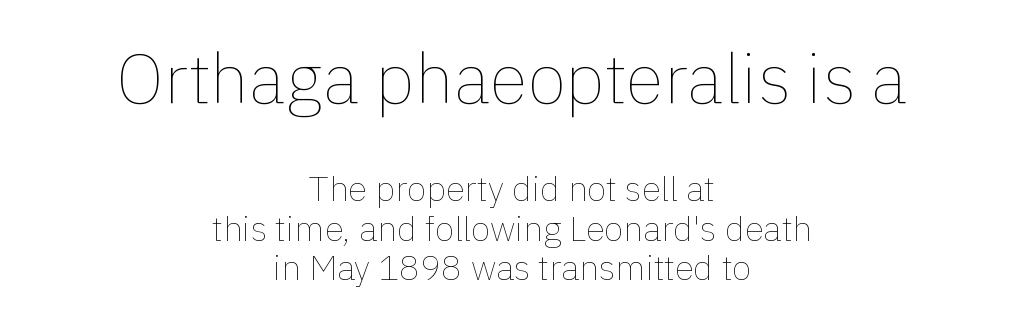
Q: Is the text bold? A: No.
Q: Is the text italic (slanted)? A: No, it is upright.
Q: Is the text underlined? A: No.
Q: How is the paragraph aligned? A: Centered.
Q: Is the spacing between letters normal or unusually wide? A: Normal.
Q: Is the spacing between lines tight, normal or loose? A: Tight.
Q: Which block of text is set in a larger size, the first (top) or the second (bottom)? A: The first (top) one.
Q: Width (condensed, normal, or wide)? A: Normal.
Q: x-height? A: Medium.
Q: Monospaced? A: No.
